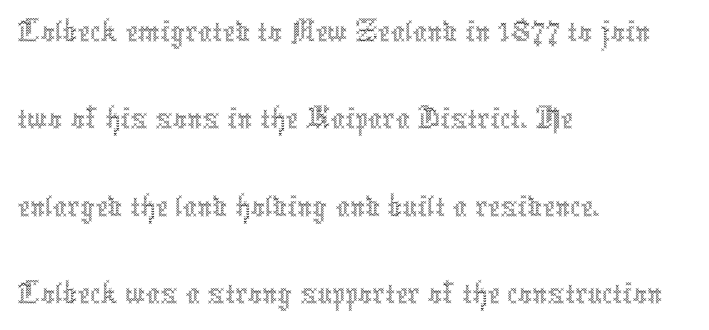
{"italic": "no", "bold": "no", "weight": "thin", "width": "condensed", "x_height": "medium", "monospaced": "no", "underline": "no", "align": "left", "line_spacing": "normal", "line_spacing_ratio": 1.25, "letter_spacing": "normal", "letter_spacing_em": 0.0, "glyph_px": 70}
